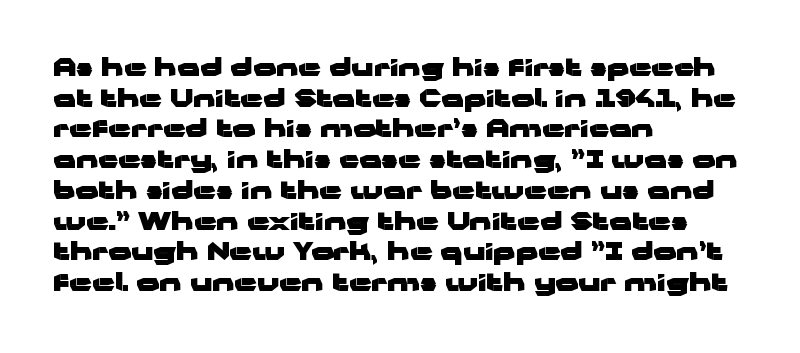
{"italic": "no", "bold": "yes", "underline": "no", "align": "left", "line_spacing_ratio": 1.23, "letter_spacing": "normal", "letter_spacing_em": 0.0, "glyph_px": 25}
